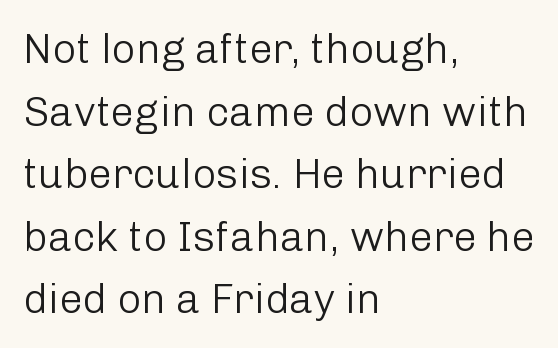
{"serif": "no", "italic": "no", "bold": "no", "weight": "light", "width": "normal", "stroke_contrast": "low", "x_height": "medium", "monospaced": "no", "underline": "no", "align": "left", "line_spacing": "normal", "line_spacing_ratio": 1.49, "letter_spacing": "normal", "letter_spacing_em": 0.0, "glyph_px": 42}
